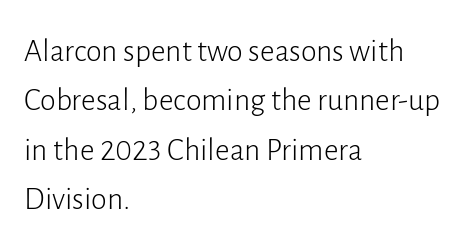
Q: Is the text bold? A: No.
Q: Is the text italic (slanted)? A: No, it is upright.
Q: Is the typeface a serif or a sans-serif typeface? A: Sans-serif.
Q: Is the text underlined? A: No.
Q: How is the paragraph aligned? A: Left-aligned.
Q: Is the spacing between letters normal or unusually wide? A: Normal.
Q: Is the spacing between lines tight, normal or loose? A: Normal.
Q: Width (condensed, normal, or wide)? A: Normal.
Q: Stroke contrast? A: Low.
Q: x-height? A: Medium.
Q: Monospaced? A: No.
